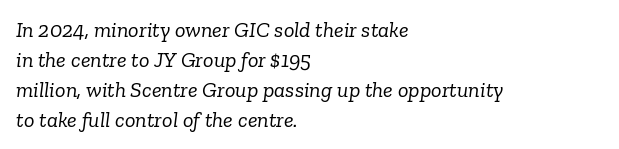
Descenders hang freely into open space. Nothing unusual about the tracking: characters are spaced as the font intends. Does the leading feel generous? No, just average. The strokes are not fattened; the text isn't bold. The rendering applies a slant to the glyphs.
